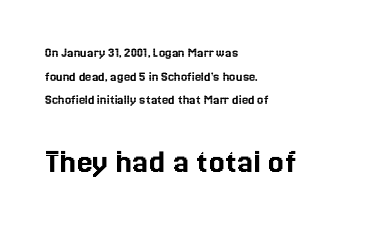
This sample is left-justified, so line endings fall wherever the words run out. The type is set solid horizontally, with unmodified tracking. Is the lower block the larger one? Yes — the lower block carries the bigger type. Proportional: the letters do not fall into vertical columns.
